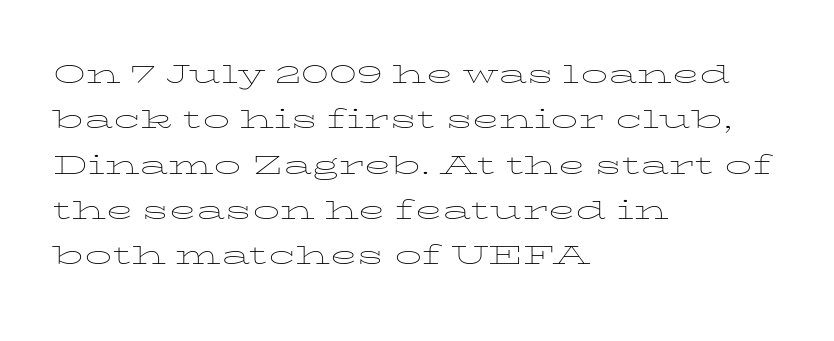
{"italic": "no", "bold": "no", "weight": "thin", "width": "wide", "stroke_contrast": "low", "x_height": "medium", "monospaced": "no", "underline": "no", "align": "left", "line_spacing": "normal", "line_spacing_ratio": 1.26, "letter_spacing": "normal", "letter_spacing_em": 0.0, "glyph_px": 36}
